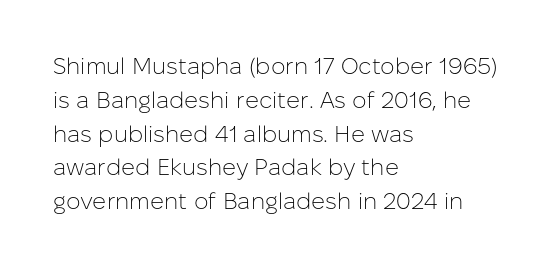
{"italic": "no", "bold": "no", "underline": "no", "align": "left", "line_spacing": "normal", "line_spacing_ratio": 1.47, "letter_spacing": "normal", "letter_spacing_em": 0.0, "glyph_px": 23}
